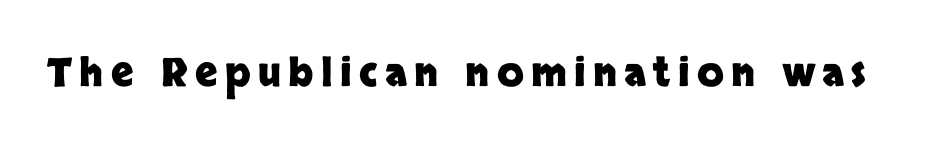
Q: Is the text bold? A: Yes.
Q: Is the text italic (slanted)? A: No, it is upright.
Q: Is the typeface a serif or a sans-serif typeface? A: Sans-serif.
Q: Is the text underlined? A: No.
Q: Width (condensed, normal, or wide)? A: Normal.
Q: Stroke contrast? A: Low.
Q: x-height? A: Large.
Q: Monospaced? A: No.
